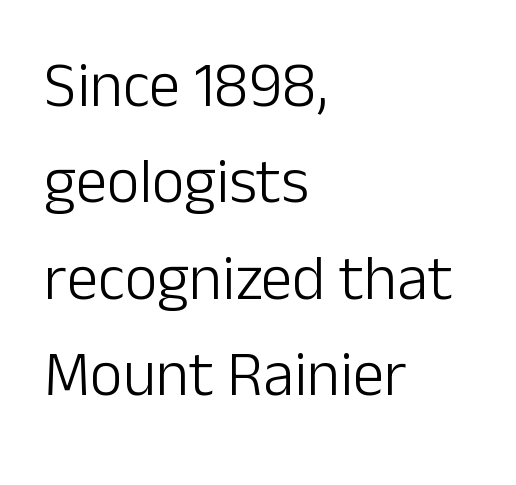
{"serif": "no", "italic": "no", "bold": "no", "weight": "light", "width": "normal", "stroke_contrast": "low", "x_height": "medium", "monospaced": "no", "underline": "no", "align": "left", "line_spacing": "normal", "line_spacing_ratio": 1.53, "letter_spacing": "normal", "letter_spacing_em": 0.0, "glyph_px": 63}
